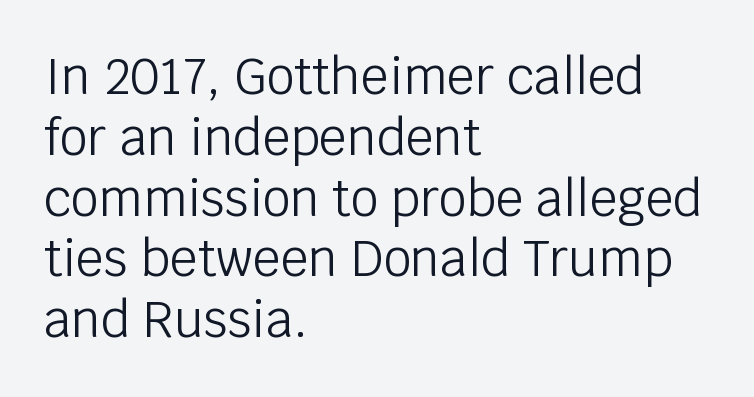
{"serif": "no", "italic": "no", "bold": "no", "weight": "light", "width": "normal", "stroke_contrast": "low", "x_height": "large", "monospaced": "no", "underline": "no", "align": "left", "line_spacing_ratio": 1.24, "letter_spacing": "normal", "letter_spacing_em": 0.0, "glyph_px": 49}
